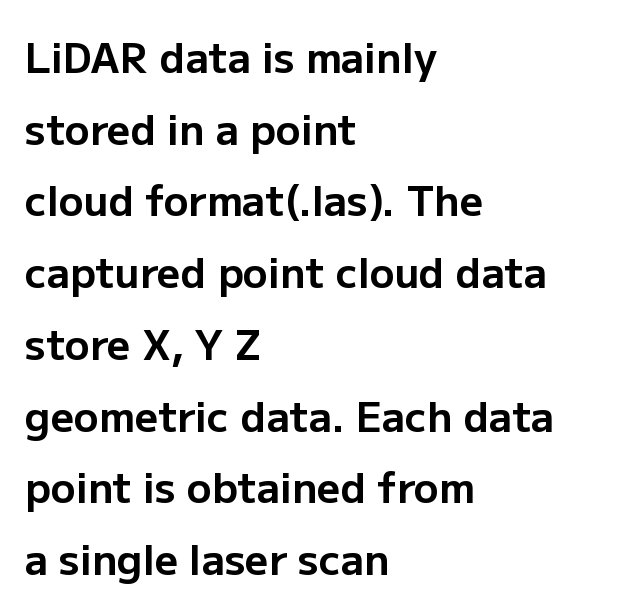
{"serif": "no", "italic": "no", "bold": "yes", "weight": "bold", "width": "normal", "stroke_contrast": "low", "x_height": "medium", "monospaced": "no", "underline": "no", "align": "left", "line_spacing_ratio": 1.75, "letter_spacing": "normal", "letter_spacing_em": 0.0, "glyph_px": 41}
